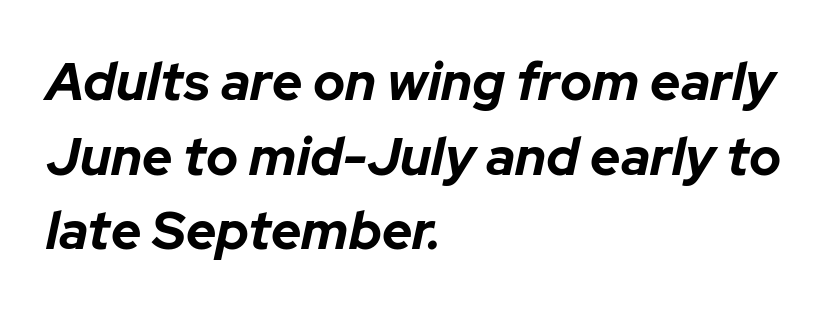
Q: Is the text bold? A: Yes.
Q: Is the text italic (slanted)? A: Yes, it leans right by about 12 degrees.
Q: Is the text underlined? A: No.
Q: How is the paragraph aligned? A: Left-aligned.
Q: Is the spacing between letters normal or unusually wide? A: Normal.
Q: Is the spacing between lines tight, normal or loose? A: Normal.
Q: Width (condensed, normal, or wide)? A: Normal.
Q: Stroke contrast? A: Low.
Q: x-height? A: Medium.
Q: Monospaced? A: No.
